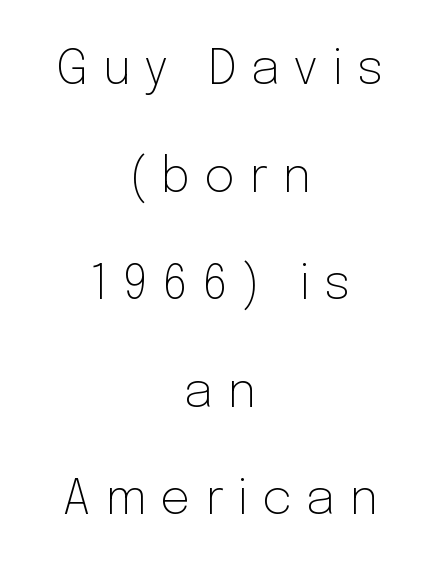
{"serif": "no", "italic": "no", "bold": "no", "weight": "light", "width": "normal", "stroke_contrast": "low", "x_height": "medium", "monospaced": "no", "underline": "no", "align": "center", "line_spacing": "loose", "line_spacing_ratio": 2.24, "letter_spacing": "wide", "letter_spacing_em": 0.29, "glyph_px": 48}
